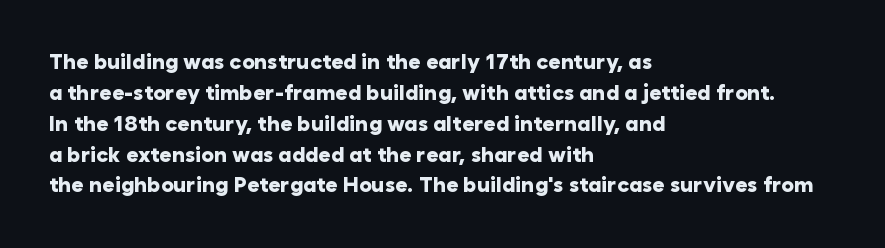
Posture: vertical. A classic flush-left, rag-right setting is used for this passage. Horizontal bands of white between lines are of average thickness. Each word holds together tightly as a unit, with standard inter-letter gaps. The font is running at its bold setting.
